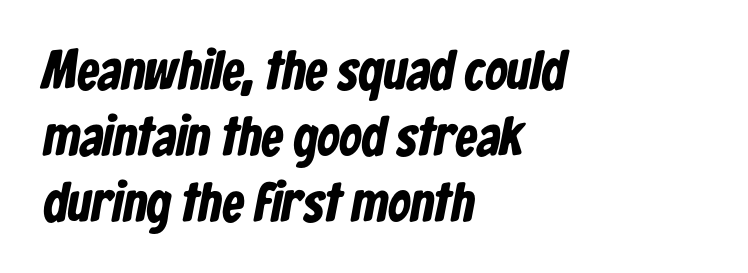
Q: Is the text bold? A: Yes.
Q: Is the typeface a serif or a sans-serif typeface? A: Sans-serif.
Q: Is the text underlined? A: No.
Q: How is the paragraph aligned? A: Left-aligned.
Q: Is the spacing between letters normal or unusually wide? A: Normal.
Q: Width (condensed, normal, or wide)? A: Condensed.
Q: Stroke contrast? A: Low.
Q: x-height? A: Medium.
Q: Monospaced? A: No.
